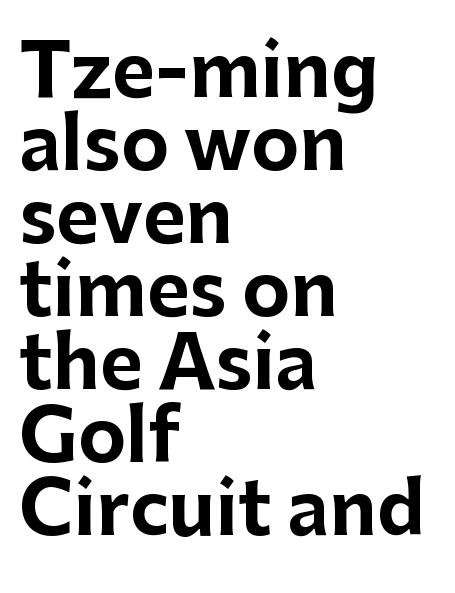
The image shows 73 px bold sans-serif type, upright; set left-aligned, tight line spacing (1.0x), normal letter spacing, not underlined; low stroke contrast and a medium x-height.
